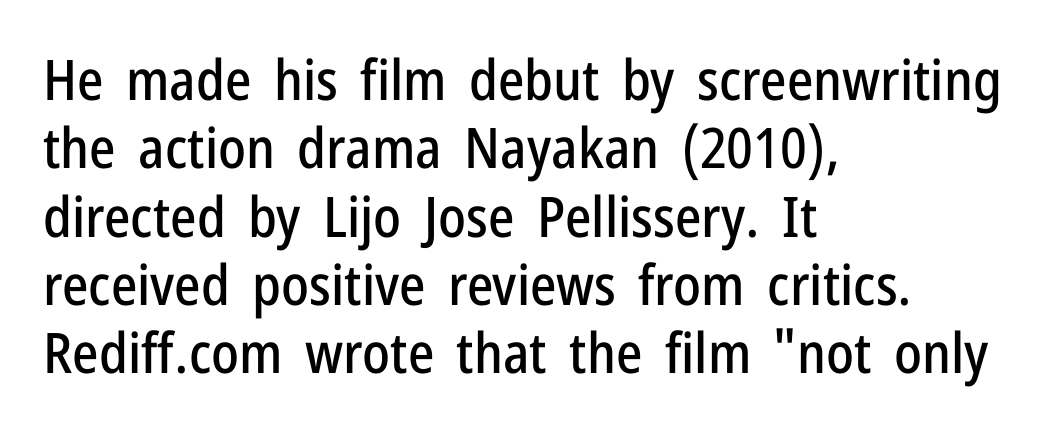
Q: Is the text italic (slanted)? A: No, it is upright.
Q: Is the typeface a serif or a sans-serif typeface? A: Sans-serif.
Q: Is the text underlined? A: No.
Q: How is the paragraph aligned? A: Left-aligned.
Q: Is the spacing between letters normal or unusually wide? A: Normal.
Q: Width (condensed, normal, or wide)? A: Condensed.
Q: Stroke contrast? A: Low.
Q: x-height? A: Medium.
Q: Monospaced? A: No.
